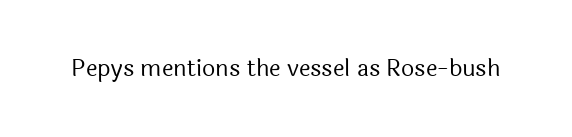
{"italic": "no", "bold": "no", "underline": "no", "letter_spacing": "normal", "letter_spacing_em": 0.0, "glyph_px": 23}
